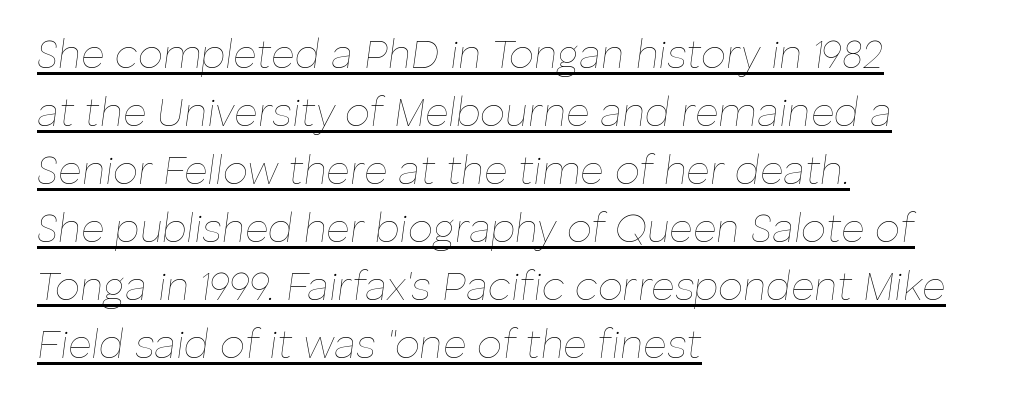
The image shows 40 px thin type, italic (leaning right); set left-aligned, normal line spacing (1.45x), normal letter spacing, underlined; low stroke contrast and a medium x-height.
